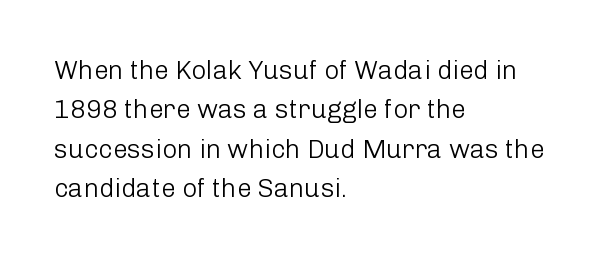
The image shows 26 px text type, upright; set left-aligned, normal line spacing (1.51x), normal letter spacing, not underlined.
